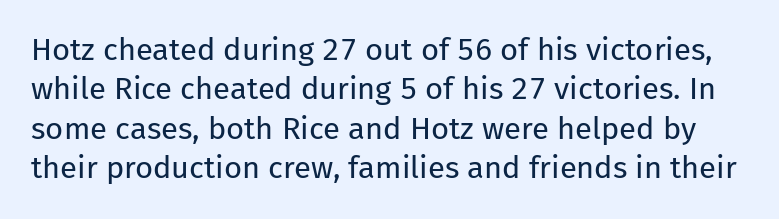
The image shows 31 px regular-weight sans-serif type, upright; set normal line spacing (1.27x), normal letter spacing, not underlined; low stroke contrast and a medium x-height.
